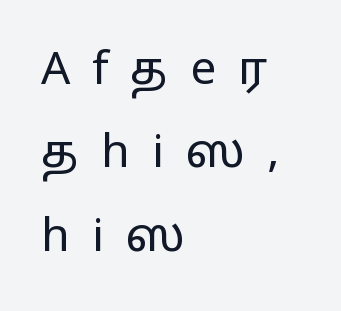
{"serif": "no", "italic": "no", "bold": "no", "weight": "regular", "width": "wide", "stroke_contrast": "low", "x_height": "medium", "monospaced": "no", "underline": "no", "align": "left", "line_spacing_ratio": 1.81, "letter_spacing": "wide", "letter_spacing_em": 0.48, "glyph_px": 46}
